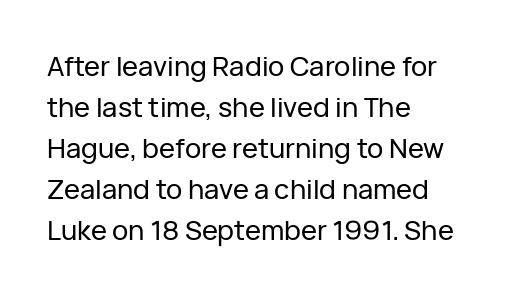
Underlining? Definitely not there. The passage shown stacks its lines at a standard gap. Tall strokes in this sample are plumb rather than angled. Is the block centered? No — it sits flush against the left margin.
